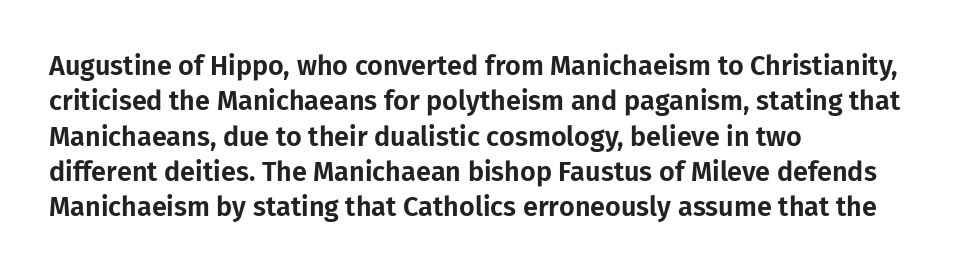
The image shows 27 px text type, upright; set left-aligned, normal line spacing (1.31x), normal letter spacing, not underlined.
